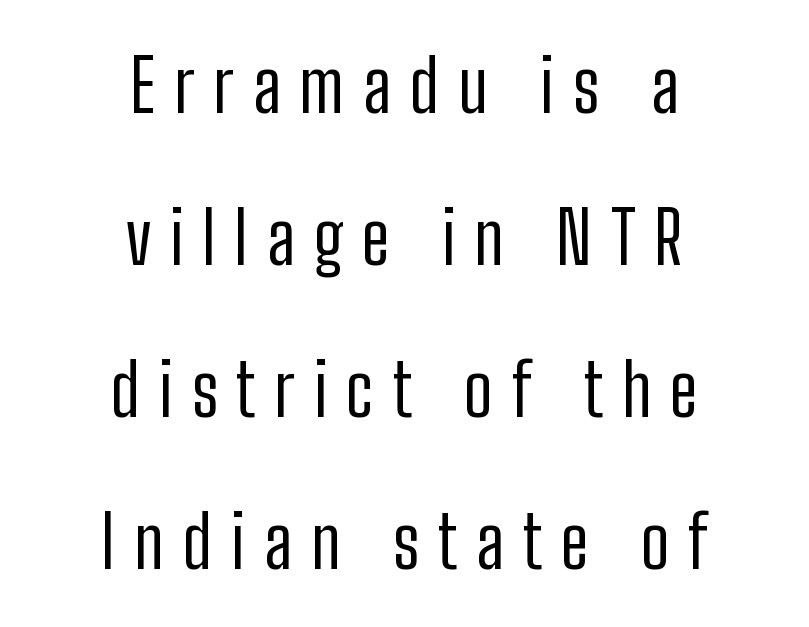
Stem width sits at or under what a default text font uses. This is the regular roman posture of the typeface. Characters follow at a spacing far wider than the type designer built in. You could not count columns in this text — the font is proportionally spaced. The area under the type is left untouched. Stroke terminals: plain, sans-serif.
